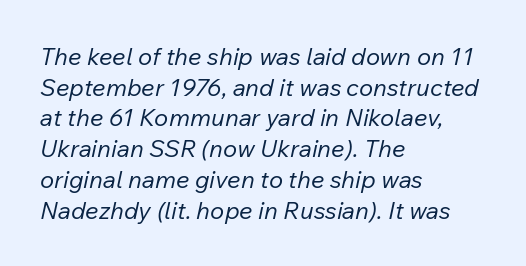
The characters are drawn with everyday or finer stroke widths. The passage shown stacks its lines at a standard gap. Just letters on the line, the space beneath them empty. This sample uses plain, unmodified letter spacing. Italic: yes, the glyphs are oblique.
